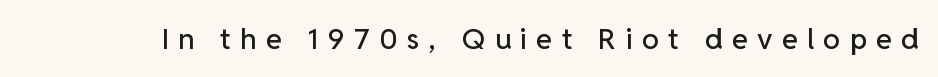
{"serif": "no", "italic": "no", "width": "normal", "stroke_contrast": "low", "x_height": "medium", "monospaced": "no", "underline": "no", "letter_spacing": "wide", "letter_spacing_em": 0.32, "glyph_px": 29}
